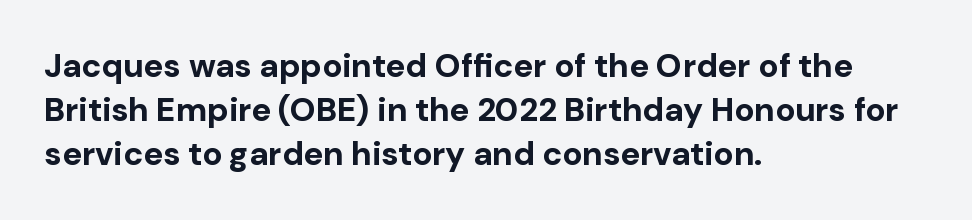
Do the characters align in a grid? No, the font is proportional. In terms of letterform style, serifs are entirely absent. The face used here has the dense, thick strokes of a bold. The rendering keeps characters at their native spacing.
